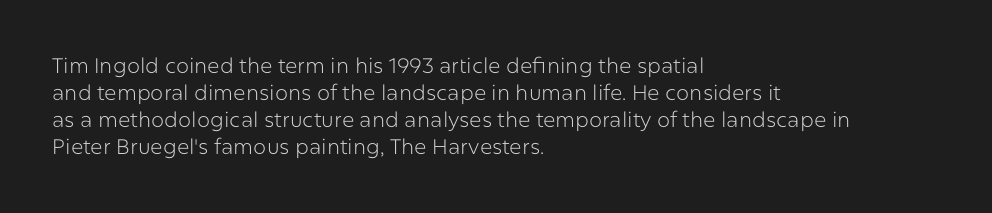
Q: Is the text bold? A: No.
Q: Is the text italic (slanted)? A: No, it is upright.
Q: Is the text underlined? A: No.
Q: How is the paragraph aligned? A: Left-aligned.
Q: Is the spacing between letters normal or unusually wide? A: Normal.
Q: Is the spacing between lines tight, normal or loose? A: Normal.
